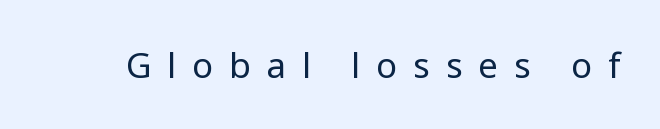
A bare baseline throughout the passage. Style check: upright. A typesetter would label this face a sans. Spacing between characters has been opened up far beyond the box default. Weight class: somewhere from thin through regular.
